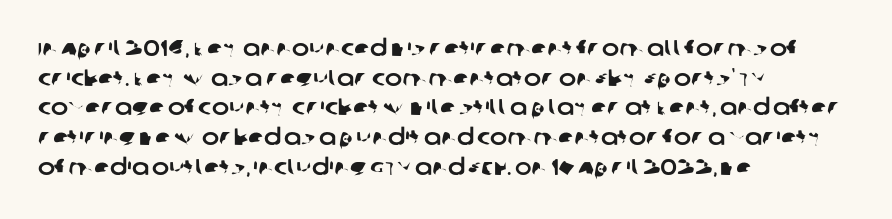
The image shows 23 px text type; set left-aligned, normal line spacing (1.29x), normal letter spacing, not underlined.
